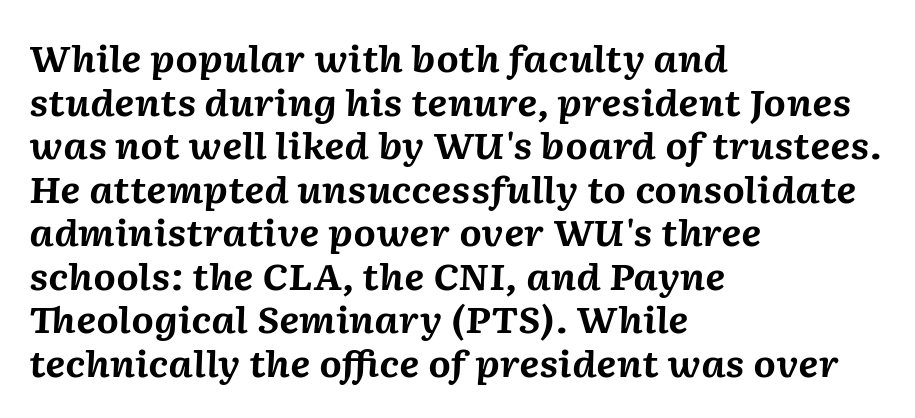
These lines stack with their left ends in a neat column. Clear beneath every line of the passage. This sample uses plain, unmodified letter spacing. This sample has the flowing, uneven cadence of proportional lettering. The passage shown leans; its letterforms are oblique. The strokes are fattened all the way to bold.
